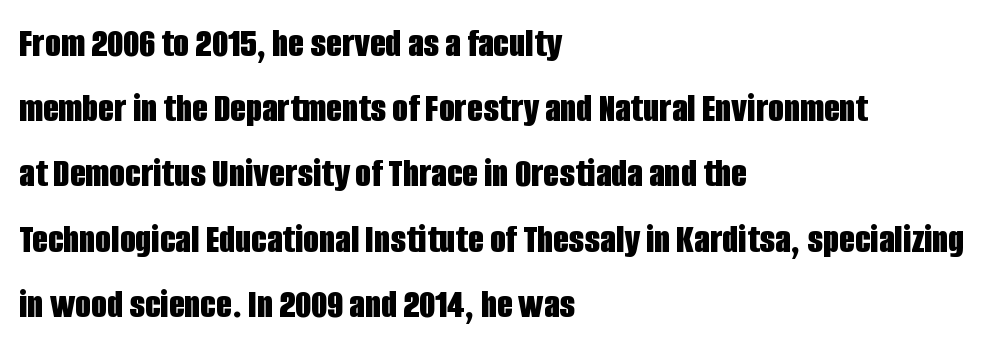
{"serif": "no", "italic": "no", "bold": "yes", "weight": "bold", "width": "condensed", "stroke_contrast": "low", "x_height": "large", "monospaced": "no", "underline": "no", "align": "left", "line_spacing": "normal", "line_spacing_ratio": 1.59, "letter_spacing": "normal", "letter_spacing_em": 0.0, "glyph_px": 41}
